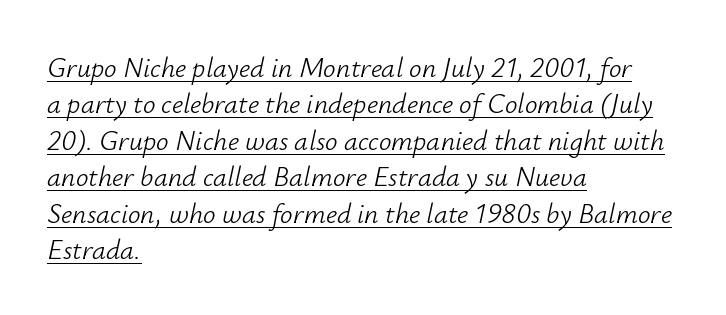
{"italic": "yes", "lean": "right", "slant_degrees": 12, "bold": "no", "weight": "light", "width": "normal", "stroke_contrast": "low", "x_height": "small", "monospaced": "no", "underline": "yes", "align": "left", "line_spacing": "normal", "line_spacing_ratio": 1.3, "letter_spacing": "normal", "letter_spacing_em": 0.0, "glyph_px": 28}
